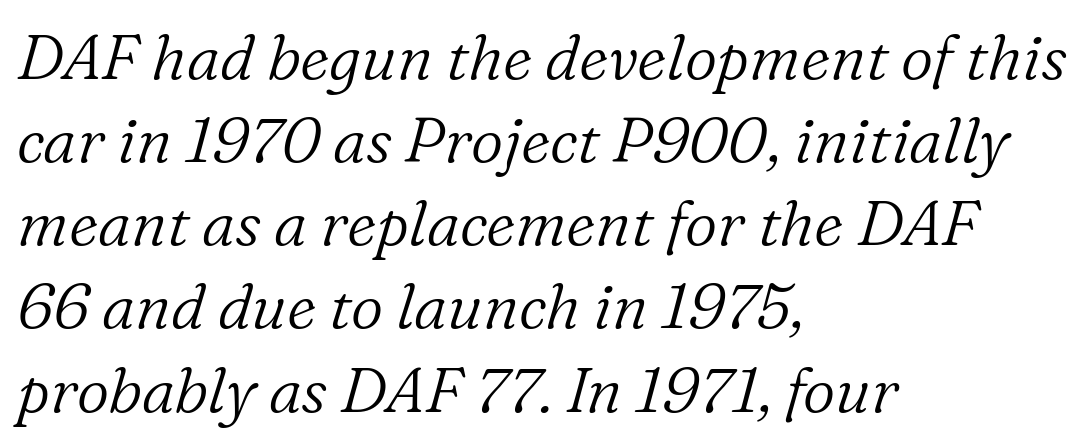
{"serif": "yes", "italic": "yes", "lean": "right", "slant_degrees": 16, "bold": "no", "weight": "light", "width": "normal", "stroke_contrast": "low", "x_height": "medium", "monospaced": "no", "underline": "no", "align": "left", "line_spacing": "normal", "line_spacing_ratio": 1.32, "letter_spacing": "normal", "letter_spacing_em": 0.0, "glyph_px": 63}
